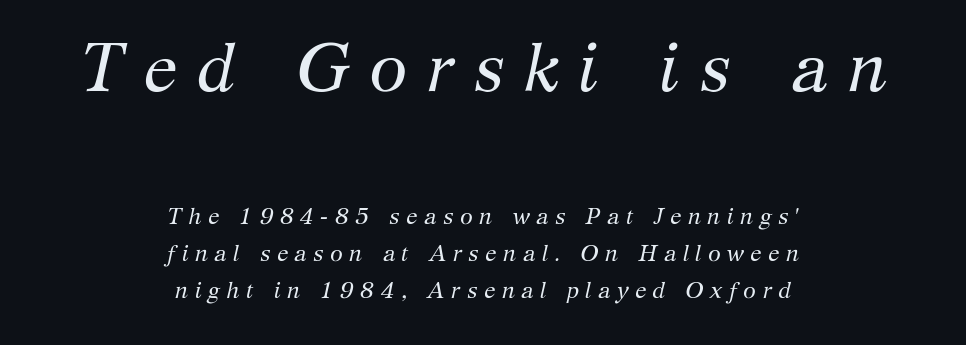
Serifs: yes, visible at the terminals of the letterforms. Do the characters align in a grid? No, the font is proportional. These lines are centered, leaving both edges ragged. No chunkiness to these letters — they're not bold. Designer's note — italics engaged. The face used here is rendered with a markedly widened letterfit.
